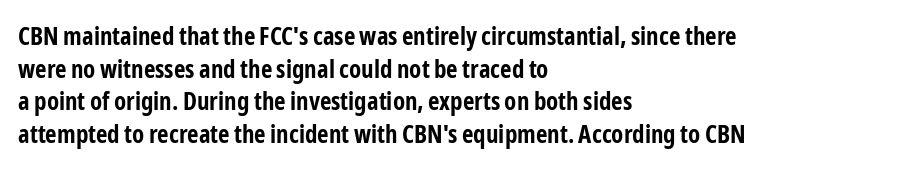
{"italic": "no", "bold": "yes", "underline": "no", "align": "left", "line_spacing": "normal", "line_spacing_ratio": 1.31, "letter_spacing": "normal", "letter_spacing_em": 0.0, "glyph_px": 25}
